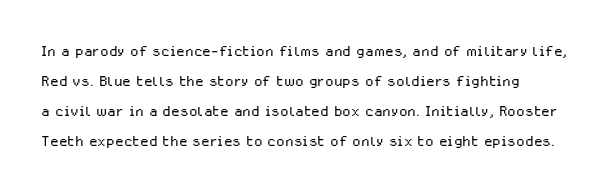
The image shows 20 px text type, upright; set left-aligned, normal line spacing (1.5x), normal letter spacing, not underlined.
